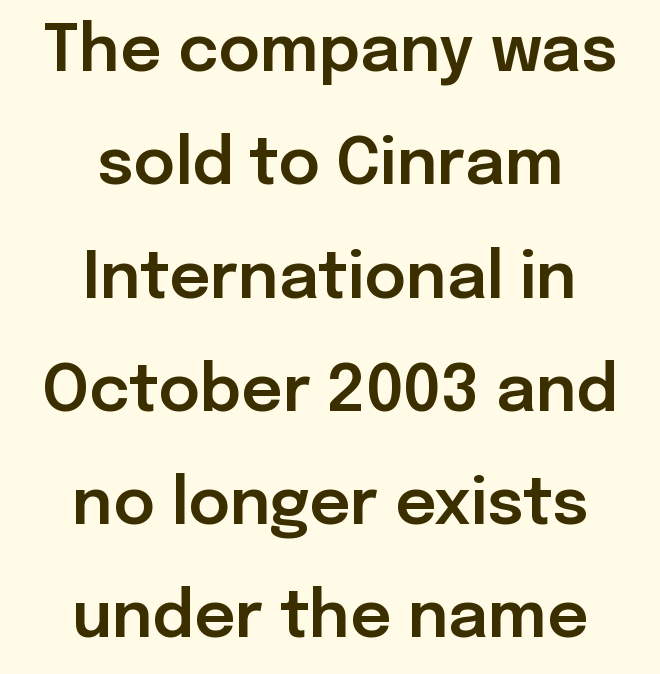
{"serif": "no", "italic": "no", "width": "normal", "stroke_contrast": "low", "x_height": "medium", "monospaced": "no", "underline": "no", "align": "center", "line_spacing_ratio": 1.77, "letter_spacing": "normal", "letter_spacing_em": 0.0, "glyph_px": 64}
